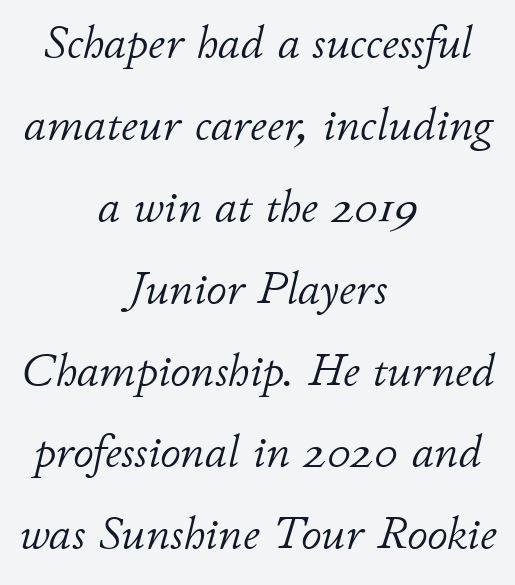
{"italic": "yes", "lean": "right", "slant_degrees": 11, "bold": "no", "weight": "light", "width": "normal", "stroke_contrast": "low", "x_height": "small", "monospaced": "no", "underline": "no", "align": "center", "line_spacing_ratio": 1.78, "letter_spacing": "normal", "letter_spacing_em": 0.0, "glyph_px": 46}
